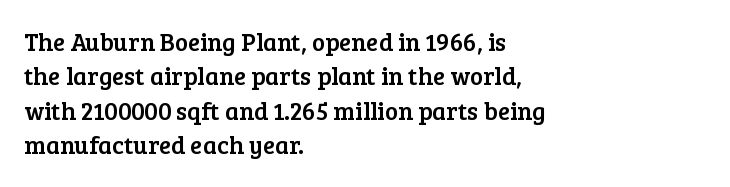
Style check: upright. All the whitespace from short lines collects on the right. Rule under the text: the space is simply empty. Leading matches the norm, producing a regular column.
